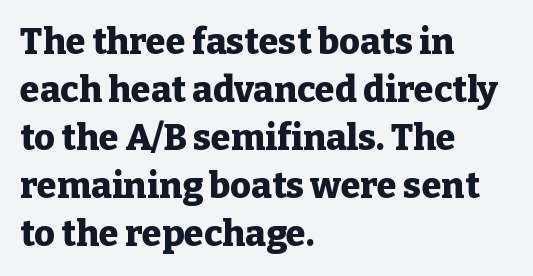
Any mark beneath the type? The region is blank. If you drew a ruler down the left edge, every line would touch it. Style check: upright. Plenty of ink on the page — the face is bold.
